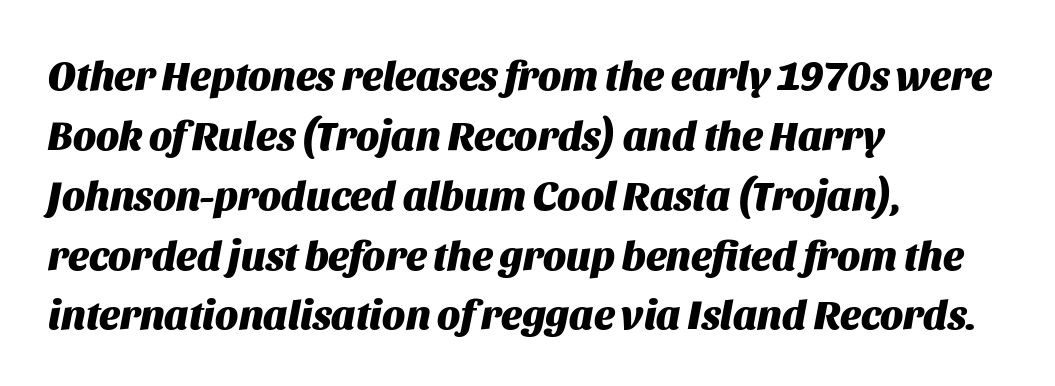
Q: Is the text bold? A: Yes.
Q: Is the text italic (slanted)? A: Yes, it leans right by about 11 degrees.
Q: Is the text underlined? A: No.
Q: How is the paragraph aligned? A: Left-aligned.
Q: Is the spacing between letters normal or unusually wide? A: Normal.
Q: Is the spacing between lines tight, normal or loose? A: Normal.
Q: Width (condensed, normal, or wide)? A: Normal.
Q: Stroke contrast? A: Medium.
Q: x-height? A: Large.
Q: Monospaced? A: No.
